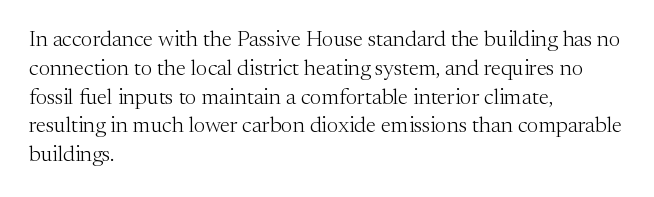
No extra ink here — the face is not bold. The ragged edge is on the right, which tells us the setting is flush left. Decoration check: the copy has no underline. Between one letter and the next there's only the usual sliver of space. No italicization has been applied; the sample stays upright. Successive baselines arrive at the customary interval.
